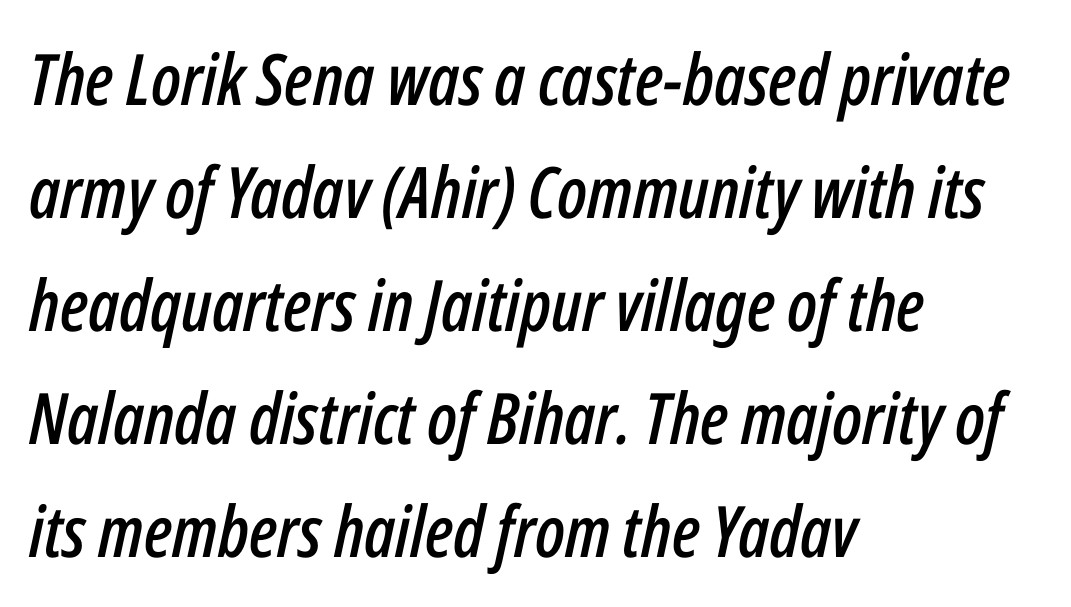
The image shows 71 px condensed type, italic (leaning right); set left-aligned, normal line spacing (1.59x), normal letter spacing, not underlined; low stroke contrast and a medium x-height.
